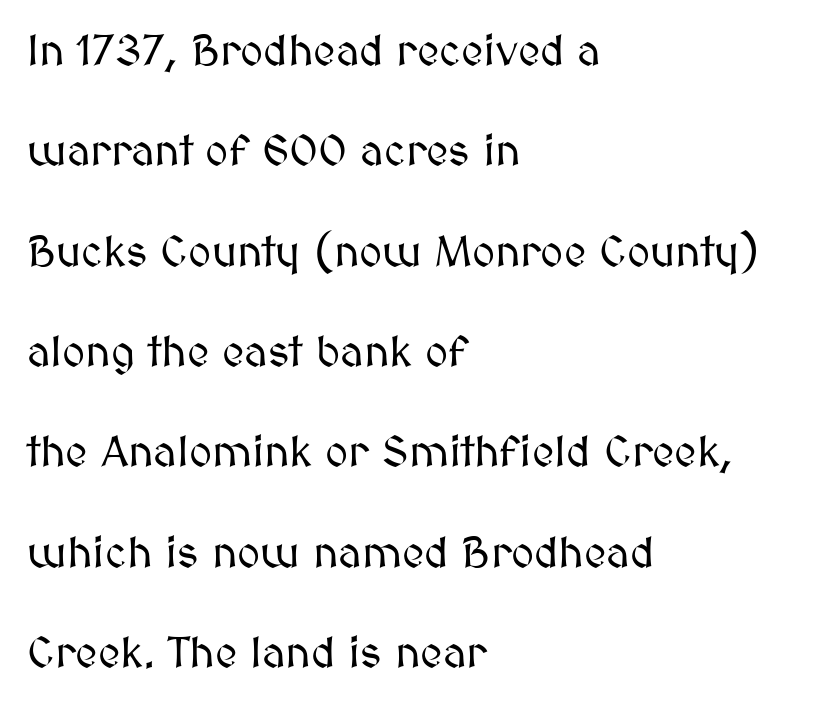
The image shows 44 px text type, upright; set left-aligned, loose line spacing (2.28x), normal letter spacing, not underlined; medium stroke contrast and a medium x-height.
